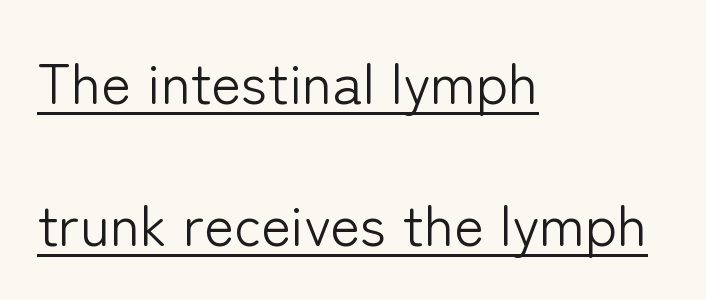
Q: Is the text bold? A: No.
Q: Is the text italic (slanted)? A: No, it is upright.
Q: Is the typeface a serif or a sans-serif typeface? A: Sans-serif.
Q: Is the text underlined? A: Yes.
Q: How is the paragraph aligned? A: Left-aligned.
Q: Is the spacing between letters normal or unusually wide? A: Normal.
Q: Is the spacing between lines tight, normal or loose? A: Loose.
Q: Width (condensed, normal, or wide)? A: Normal.
Q: Stroke contrast? A: Low.
Q: x-height? A: Medium.
Q: Monospaced? A: No.
